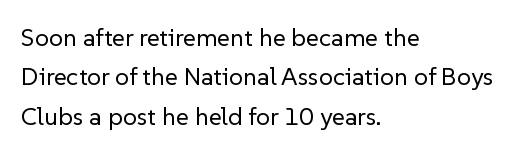
This block has exactly the height ordinary leading produces. Heft: none added — not bold. The face used here is rendered with its standard letterfit. Horizontally, the lines are justified to the leading edge only.
